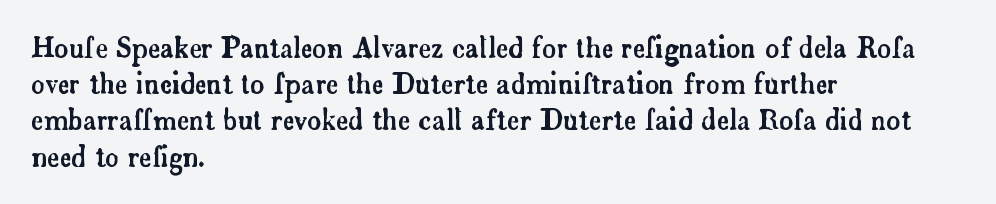
Q: Is the text italic (slanted)? A: No, it is upright.
Q: Is the text underlined? A: No.
Q: How is the paragraph aligned? A: Left-aligned.
Q: Is the spacing between letters normal or unusually wide? A: Normal.
Q: Is the spacing between lines tight, normal or loose? A: Normal.
